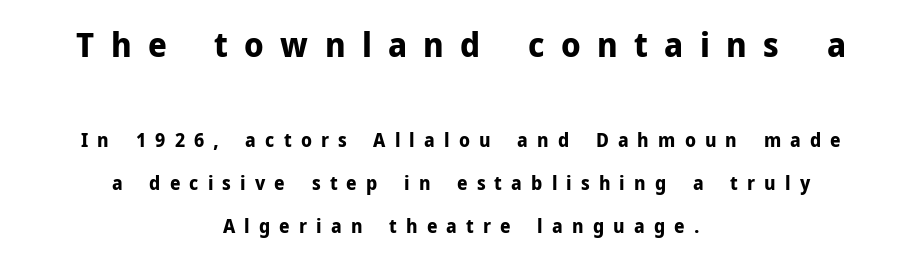
The image shows 34 px bold sans-serif type, upright; set centered, loose line spacing (2.28x), unusually wide letter spacing (+0.48 em), not underlined; the first (top) block is 1.79x larger; low stroke contrast and a medium x-height.
